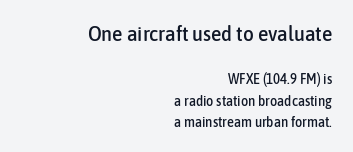
The image shows 21 px text type, upright; set right-aligned, normal line spacing (1.54x), normal letter spacing, not underlined; the first (top) block is 1.5x larger.
